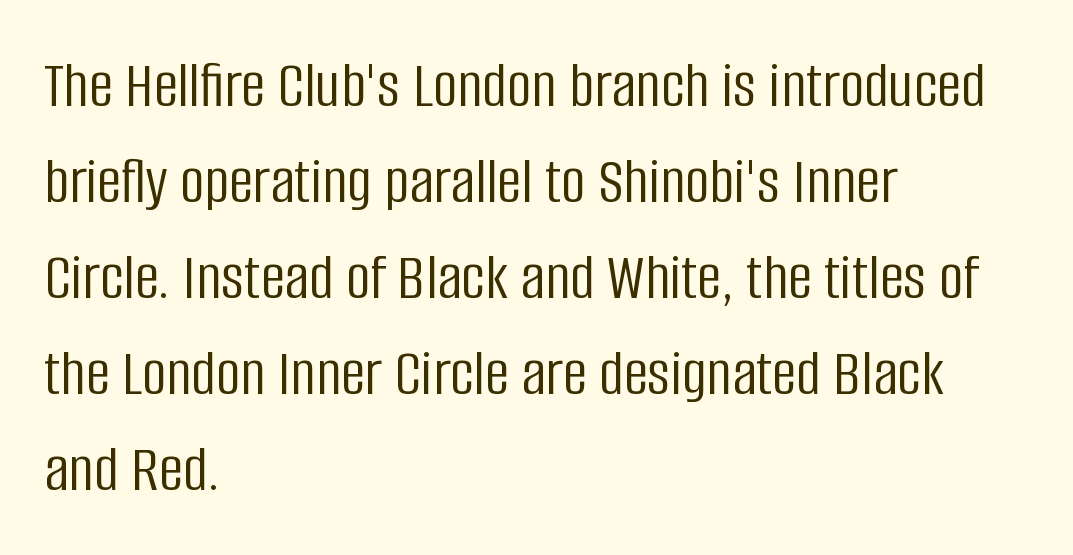
Notice how the passage keeps a crisp vertical edge on the left only. Check where the strokes stop: nothing finishes them off — pure sans. No heavy texture on the line: the type isn't bold. Here the designer chose a conventional face with non-uniform glyph widths. No italicization has been applied; the sample stays upright. The line-height multiplier appears to be the usual default.
